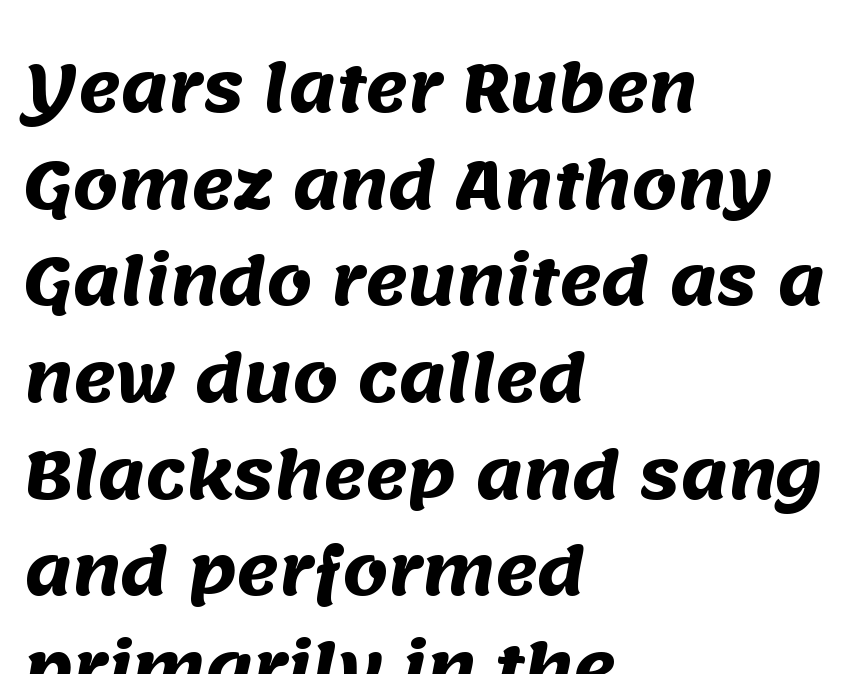
The image shows 64 px heavy sans-serif type; set left-aligned, normal line spacing (1.51x), normal letter spacing, not underlined; medium stroke contrast and a large x-height.
